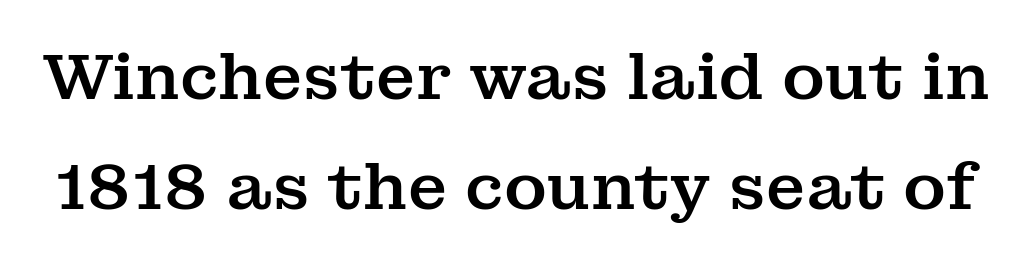
The image shows 65 px serif type, upright; set normal line spacing (1.7x), normal letter spacing, not underlined; medium stroke contrast and a medium x-height.
